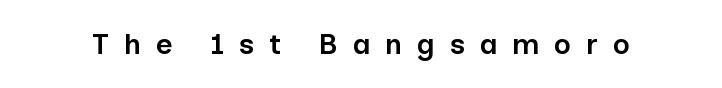
Q: Is the text bold? A: Semi-bold.
Q: Is the text italic (slanted)? A: No, it is upright.
Q: Is the typeface a serif or a sans-serif typeface? A: Sans-serif.
Q: Is the text underlined? A: No.
Q: Is the spacing between letters normal or unusually wide? A: Unusually wide.
Q: Width (condensed, normal, or wide)? A: Normal.
Q: Stroke contrast? A: Low.
Q: x-height? A: Medium.
Q: Monospaced? A: No.
